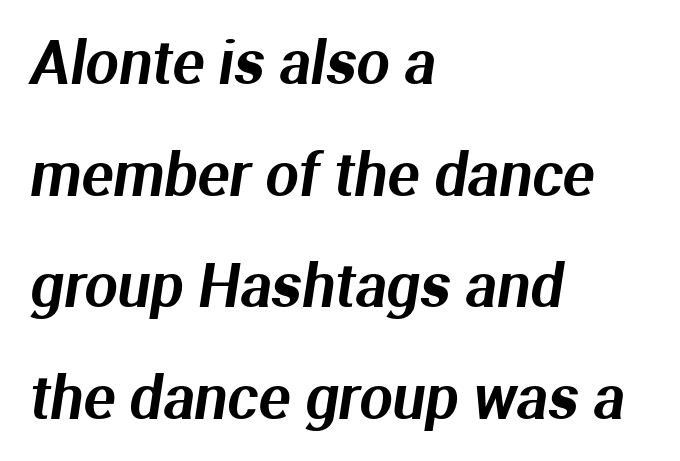
Q: Is the typeface a serif or a sans-serif typeface? A: Sans-serif.
Q: Is the text underlined? A: No.
Q: How is the paragraph aligned? A: Left-aligned.
Q: Is the spacing between letters normal or unusually wide? A: Normal.
Q: Width (condensed, normal, or wide)? A: Normal.
Q: Stroke contrast? A: Medium.
Q: x-height? A: Medium.
Q: Monospaced? A: No.
